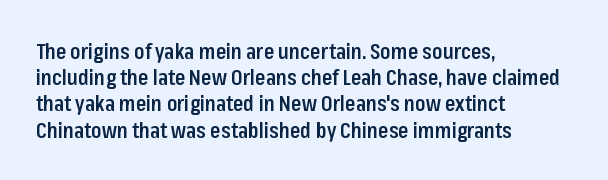
The image shows 21 px text type, upright; set left-aligned, normal line spacing (1.25x), normal letter spacing, not underlined.
